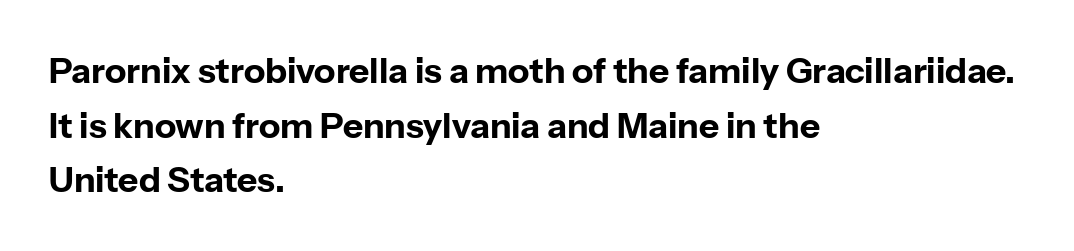
{"serif": "no", "italic": "no", "bold": "yes", "weight": "bold", "width": "normal", "stroke_contrast": "low", "x_height": "medium", "monospaced": "no", "underline": "no", "align": "left", "line_spacing": "normal", "line_spacing_ratio": 1.56, "letter_spacing": "normal", "letter_spacing_em": 0.0, "glyph_px": 35}
